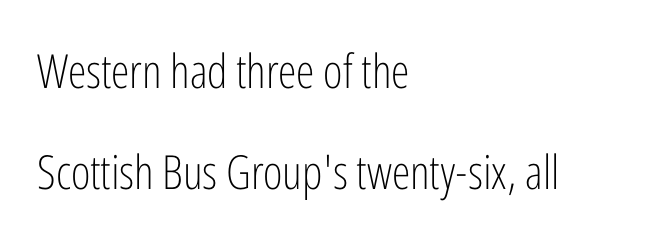
The image shows 47 px light, condensed sans-serif type, upright; set left-aligned, loose line spacing (2.14x), normal letter spacing, not underlined; low stroke contrast and a medium x-height.
